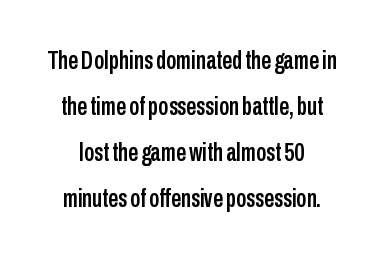
No italicization has been applied; the sample stays upright. The letters sit at their default tracking, neither squeezed nor spread. Clear beneath every line of the passage.
